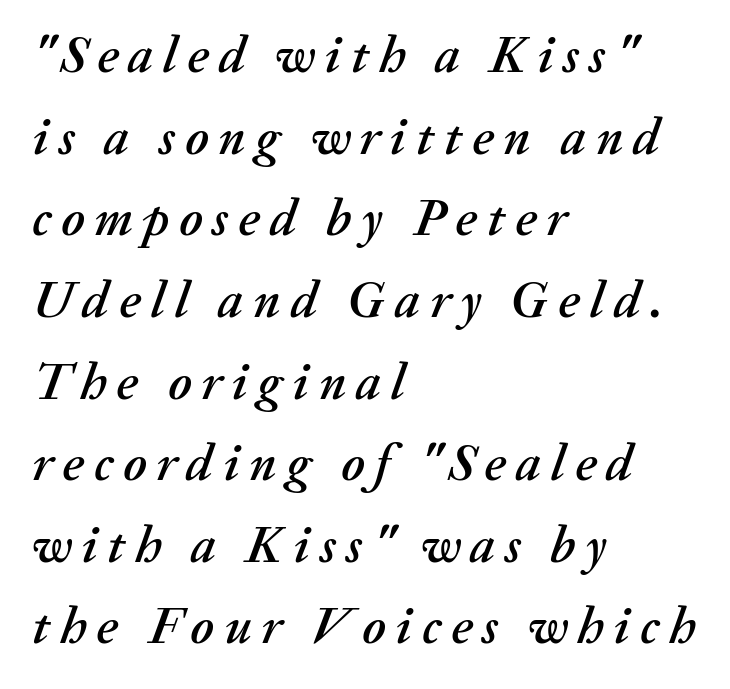
{"italic": "yes", "lean": "right", "slant_degrees": 20, "width": "normal", "stroke_contrast": "medium", "x_height": "medium", "monospaced": "no", "underline": "no", "align": "left", "line_spacing": "normal", "line_spacing_ratio": 1.57, "glyph_px": 52}
